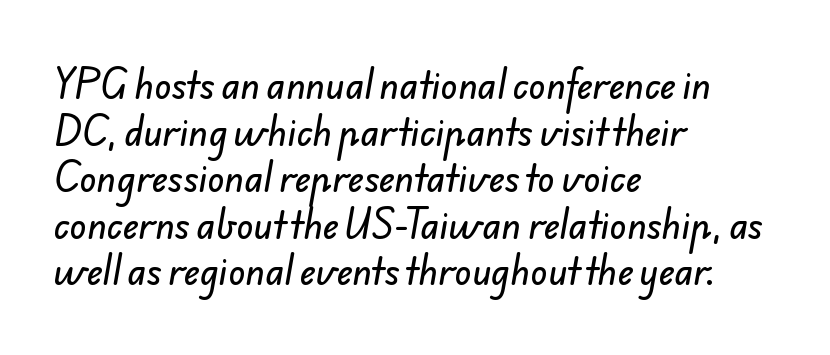
The image shows 35 px sans-serif type; set left-aligned, normal line spacing (1.33x), normal letter spacing, not underlined; low stroke contrast and a small x-height.
